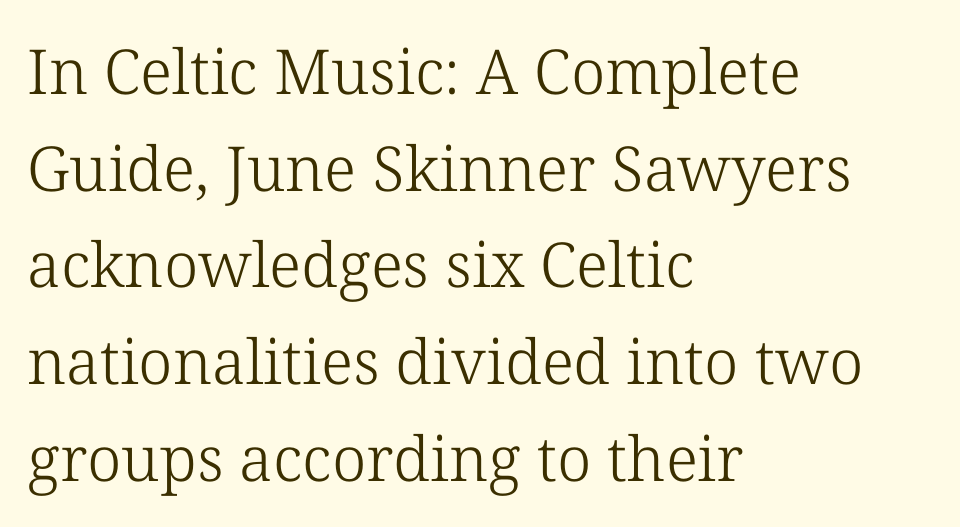
{"serif": "yes", "italic": "no", "bold": "no", "weight": "light", "width": "normal", "stroke_contrast": "low", "x_height": "medium", "monospaced": "no", "underline": "no", "align": "left", "line_spacing": "normal", "line_spacing_ratio": 1.56, "letter_spacing": "normal", "letter_spacing_em": 0.0, "glyph_px": 62}
